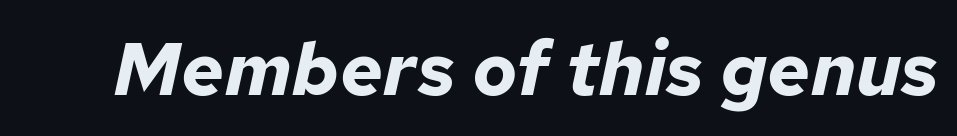
{"italic": "yes", "lean": "right", "slant_degrees": 12, "bold": "yes", "weight": "bold", "width": "normal", "stroke_contrast": "low", "x_height": "medium", "monospaced": "no", "underline": "no", "letter_spacing": "normal", "letter_spacing_em": 0.0, "glyph_px": 75}
